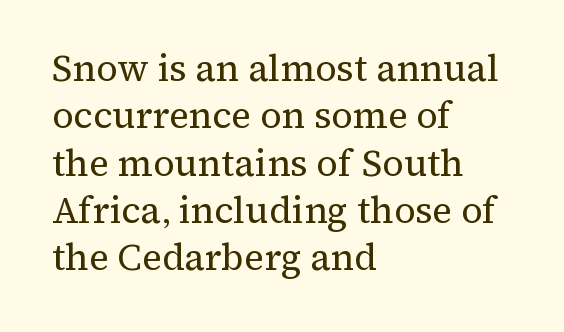
No word sits above an underline. Do the characters align in a grid? No, the font is proportional. The characters display serif detailing at their extremities. The passage shown has conventional tracking throughout. A typesetter would call this leading conventional body-copy spacing.
